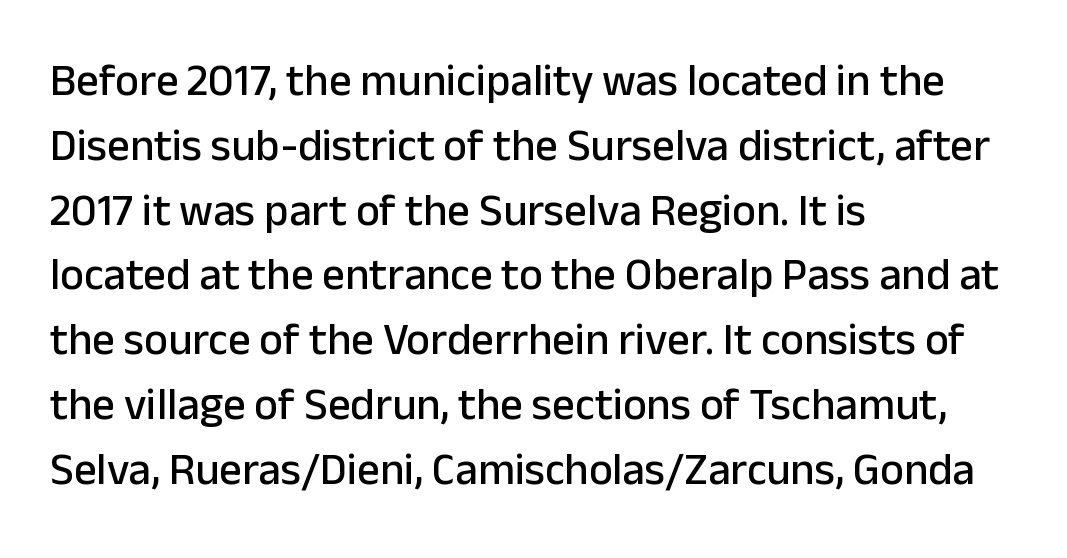
These lines are composed in type without serifs. Letter spacing: default. Lines of text with bare space underneath. A classic flush-left, rag-right setting is used for this passage.
